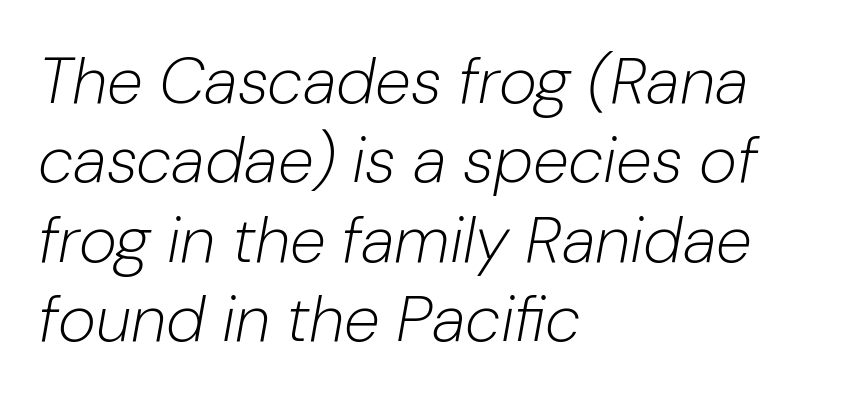
Q: Is the text bold? A: No.
Q: Is the text italic (slanted)? A: Yes, it leans right by about 10 degrees.
Q: Is the text underlined? A: No.
Q: How is the paragraph aligned? A: Left-aligned.
Q: Is the spacing between letters normal or unusually wide? A: Normal.
Q: Width (condensed, normal, or wide)? A: Normal.
Q: Stroke contrast? A: Low.
Q: x-height? A: Medium.
Q: Monospaced? A: No.
